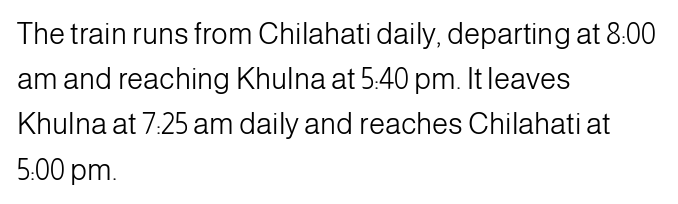
The image shows 29 px light sans-serif type, upright; set left-aligned, normal line spacing (1.56x), normal letter spacing, not underlined; low stroke contrast and a medium x-height.
